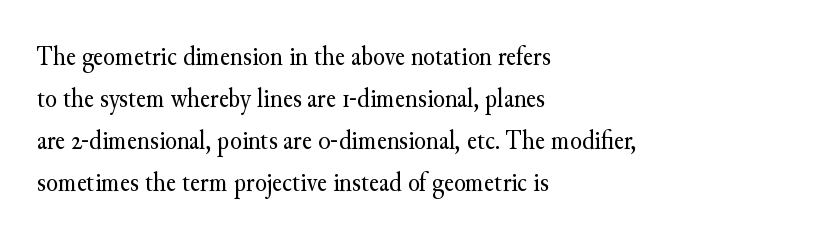
{"italic": "no", "bold": "no", "underline": "no", "align": "left", "line_spacing": "normal", "line_spacing_ratio": 1.56, "letter_spacing": "normal", "letter_spacing_em": 0.0, "glyph_px": 27}
